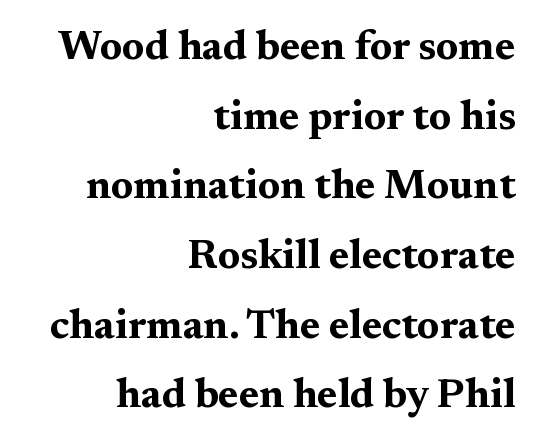
{"serif": "yes", "italic": "no", "bold": "yes", "weight": "bold", "width": "wide", "stroke_contrast": "medium", "x_height": "medium", "monospaced": "no", "underline": "no", "align": "right", "line_spacing": "normal", "line_spacing_ratio": 1.7, "letter_spacing": "normal", "letter_spacing_em": 0.0, "glyph_px": 41}
